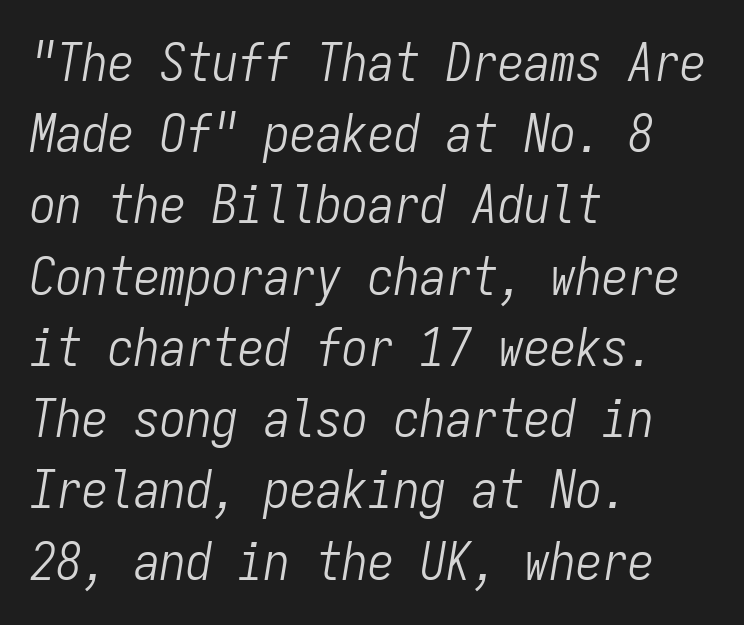
The letters march in equal steps, a hallmark of fixed-pitch type. Stroke mass is kept to a normal reading level or below. You could call the tracking neutral — neither tight nor loose. These lines sit exactly where default settings would place them. Has an underline been added? It has not. Caption: multi-line text, flush left, ragged right.
